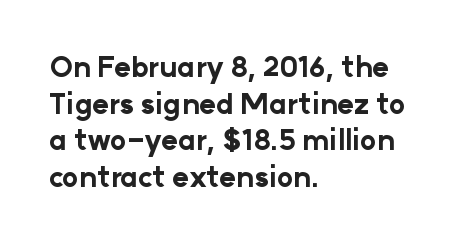
{"serif": "no", "italic": "no", "bold": "yes", "weight": "bold", "width": "normal", "stroke_contrast": "low", "x_height": "medium", "monospaced": "no", "underline": "no", "align": "left", "line_spacing": "normal", "line_spacing_ratio": 1.31, "letter_spacing": "normal", "letter_spacing_em": 0.0, "glyph_px": 28}
